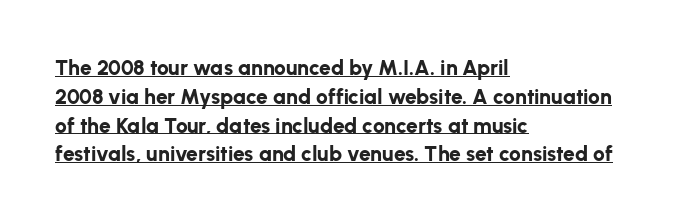
{"italic": "no", "bold": "yes", "underline": "yes", "align": "left", "line_spacing": "normal", "line_spacing_ratio": 1.37, "letter_spacing": "normal", "letter_spacing_em": 0.0, "glyph_px": 21}
